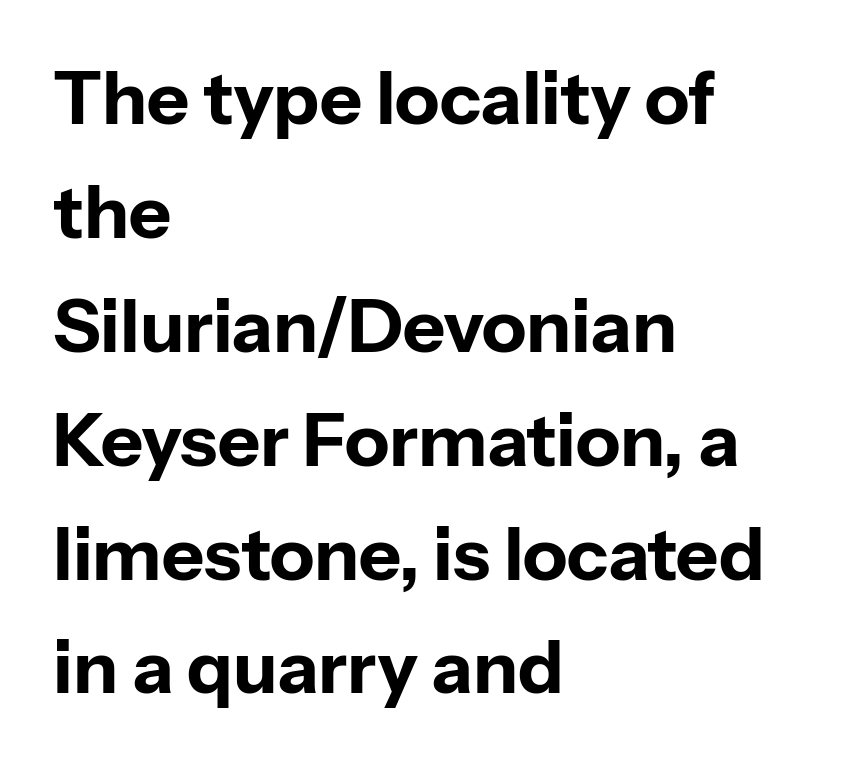
The image shows 73 px bold sans-serif type, upright; set left-aligned, normal line spacing (1.56x), normal letter spacing, not underlined; low stroke contrast and a medium x-height.
